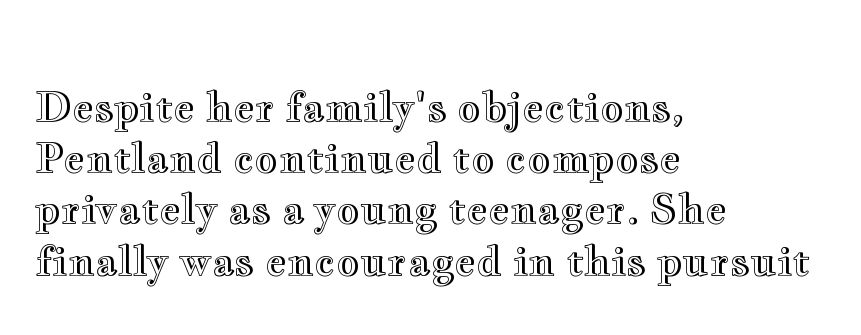
The image shows 41 px wide type, upright; set left-aligned, normal line spacing (1.25x), normal letter spacing, not underlined; a small x-height.
